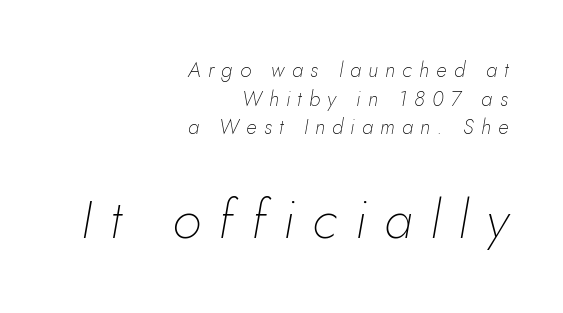
Q: Is the text bold? A: No.
Q: Is the text italic (slanted)? A: Yes, it leans right by about 10 degrees.
Q: Is the text underlined? A: No.
Q: How is the paragraph aligned? A: Right-aligned.
Q: Is the spacing between letters normal or unusually wide? A: Unusually wide.
Q: Is the spacing between lines tight, normal or loose? A: Normal.
Q: Which block of text is set in a larger size, the first (top) or the second (bottom)? A: The second (bottom) one.
Q: Width (condensed, normal, or wide)? A: Normal.
Q: Stroke contrast? A: Low.
Q: x-height? A: Small.
Q: Monospaced? A: No.
